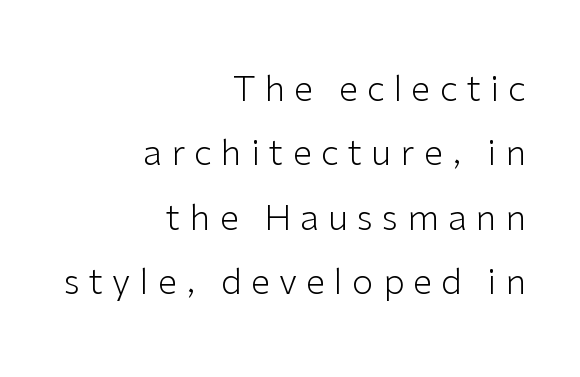
{"serif": "no", "italic": "no", "bold": "no", "weight": "light", "width": "normal", "stroke_contrast": "low", "x_height": "medium", "monospaced": "no", "underline": "no", "align": "right", "line_spacing_ratio": 1.84, "letter_spacing": "wide", "letter_spacing_em": 0.26, "glyph_px": 35}
